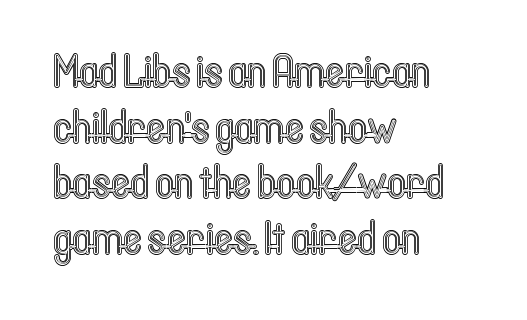
Q: Is the text italic (slanted)? A: No, it is upright.
Q: Is the text underlined? A: No.
Q: How is the paragraph aligned? A: Left-aligned.
Q: Is the spacing between letters normal or unusually wide? A: Normal.
Q: Width (condensed, normal, or wide)? A: Condensed.
Q: x-height? A: Medium.
Q: Monospaced? A: No.
